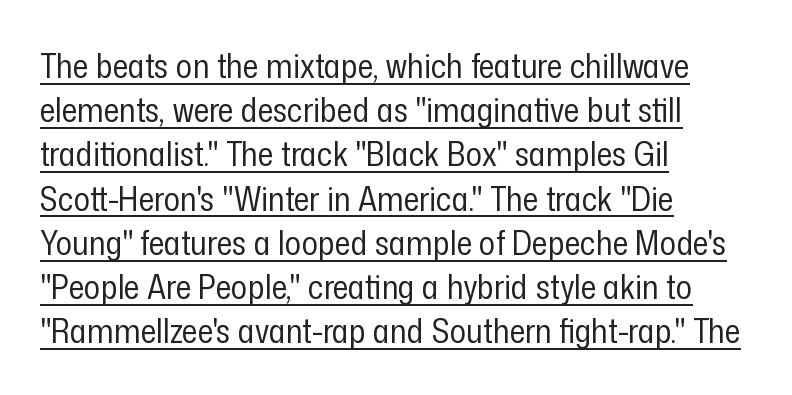
Is there any slant? The stems are plumb. Does extra space separate the letters? No, they use regular spacing. Font category for this specimen: sans-serif. Beneath each row of characters lies a ruled line.
